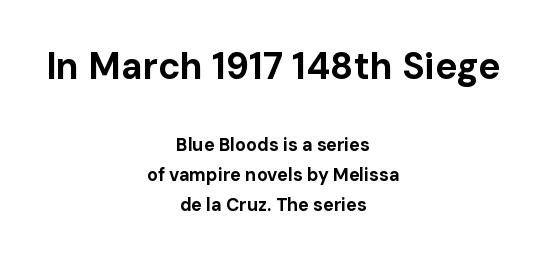
{"serif": "no", "italic": "no", "bold": "yes", "weight": "bold", "width": "normal", "stroke_contrast": "low", "x_height": "medium", "monospaced": "no", "underline": "no", "align": "center", "line_spacing": "normal", "line_spacing_ratio": 1.66, "letter_spacing": "normal", "letter_spacing_em": 0.0, "larger_block": "first", "size_ratio": 2.06, "glyph_px": 37}
